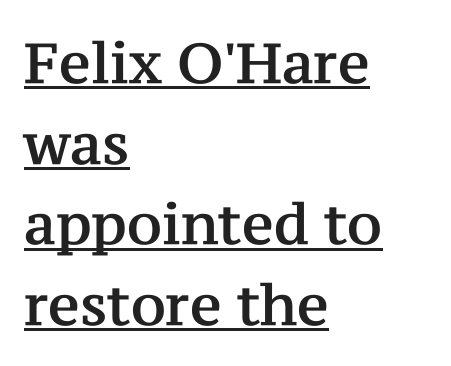
{"serif": "yes", "italic": "no", "width": "normal", "stroke_contrast": "medium", "x_height": "medium", "monospaced": "no", "underline": "yes", "align": "left", "line_spacing": "normal", "line_spacing_ratio": 1.44, "letter_spacing": "normal", "letter_spacing_em": 0.0, "glyph_px": 56}
